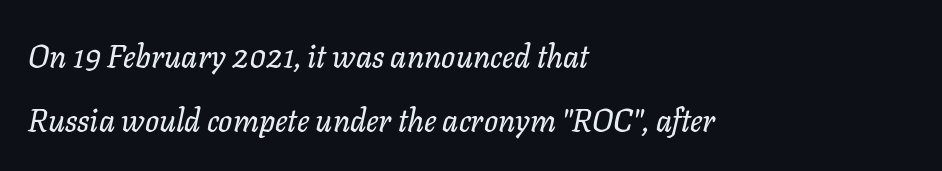
There's an unmistakable incline to the writing here. Widely set lines give the paragraph a tall, airy silhouette. This rendering features lettering with no underline. Each letter keeps its own natural width here, so spacing adapts to shape. Line beginnings align vertically; line endings do not. The gaps between neighbouring characters are ordinary and unremarkable.
